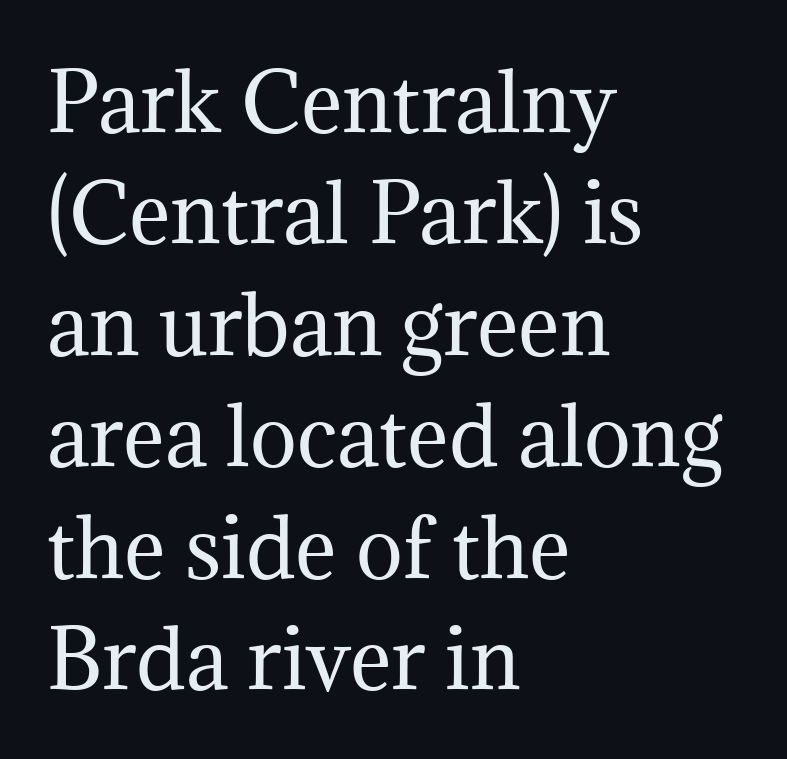
Q: Is the text bold? A: No.
Q: Is the text italic (slanted)? A: No, it is upright.
Q: Is the typeface a serif or a sans-serif typeface? A: Serif.
Q: Is the text underlined? A: No.
Q: How is the paragraph aligned? A: Left-aligned.
Q: Is the spacing between letters normal or unusually wide? A: Normal.
Q: Is the spacing between lines tight, normal or loose? A: Normal.
Q: Width (condensed, normal, or wide)? A: Normal.
Q: Stroke contrast? A: Medium.
Q: x-height? A: Medium.
Q: Monospaced? A: No.
